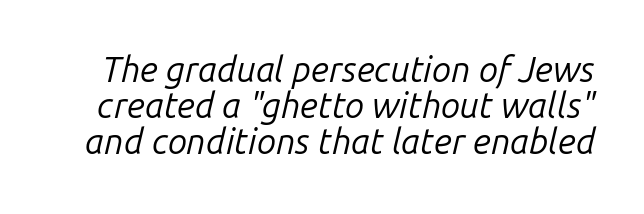
Q: Is the text bold? A: No.
Q: Is the text italic (slanted)? A: Yes, it leans right by about 14 degrees.
Q: Is the text underlined? A: No.
Q: Is the spacing between letters normal or unusually wide? A: Normal.
Q: Is the spacing between lines tight, normal or loose? A: Tight.
Q: Width (condensed, normal, or wide)? A: Normal.
Q: Stroke contrast? A: Low.
Q: x-height? A: Medium.
Q: Monospaced? A: No.
